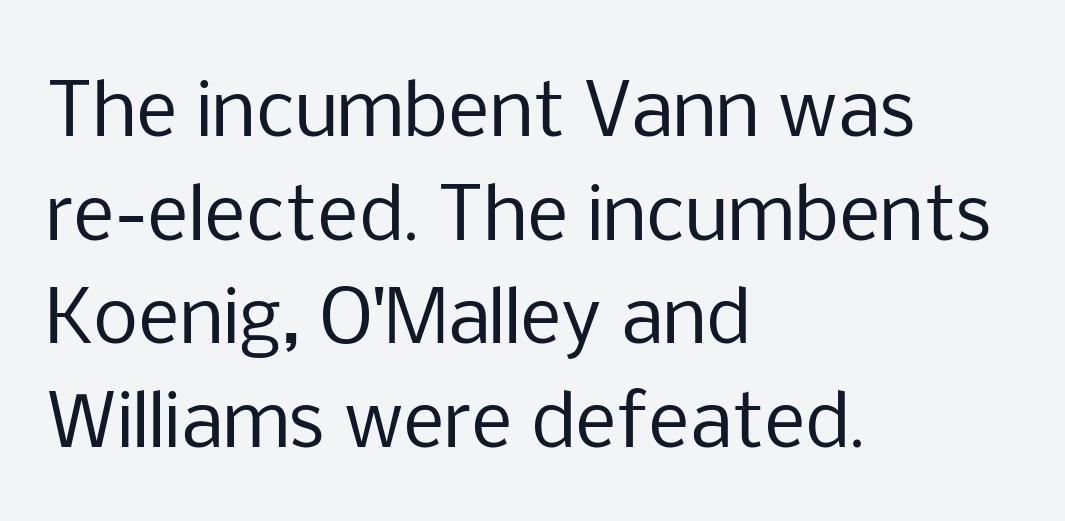
Q: Is the text bold? A: No.
Q: Is the text italic (slanted)? A: No, it is upright.
Q: Is the typeface a serif or a sans-serif typeface? A: Sans-serif.
Q: Is the text underlined? A: No.
Q: How is the paragraph aligned? A: Left-aligned.
Q: Is the spacing between letters normal or unusually wide? A: Normal.
Q: Is the spacing between lines tight, normal or loose? A: Normal.
Q: Width (condensed, normal, or wide)? A: Normal.
Q: Stroke contrast? A: Low.
Q: x-height? A: Medium.
Q: Monospaced? A: No.
